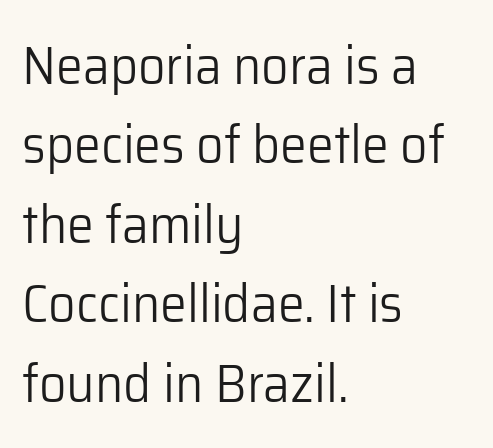
{"serif": "no", "italic": "no", "bold": "no", "weight": "light", "width": "normal", "stroke_contrast": "low", "x_height": "medium", "monospaced": "no", "underline": "no", "align": "left", "line_spacing": "normal", "line_spacing_ratio": 1.47, "letter_spacing": "normal", "letter_spacing_em": 0.0, "glyph_px": 54}
